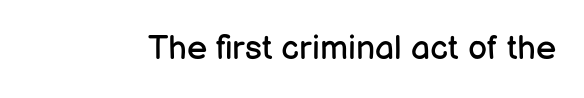
The image shows 34 px regular-weight sans-serif type, upright; set normal letter spacing, not underlined; low stroke contrast and a medium x-height.
